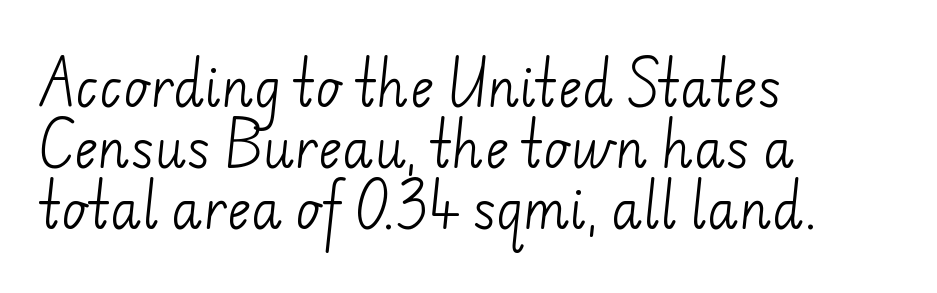
The image shows 51 px light sans-serif type; set left-aligned, line spacing 1.2x, normal letter spacing, not underlined; low stroke contrast and a small x-height.
